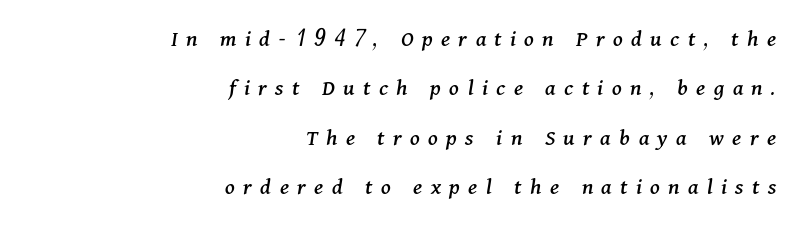
Is the block centered? No — it sits flush against the right margin. Plain, unruled lines of type. The tracking reads as deliberately expanded to a designer's eye. Students, observe: this is what heavily led, spacious text looks like. The text carries the slant typical of an italic or oblique font.
